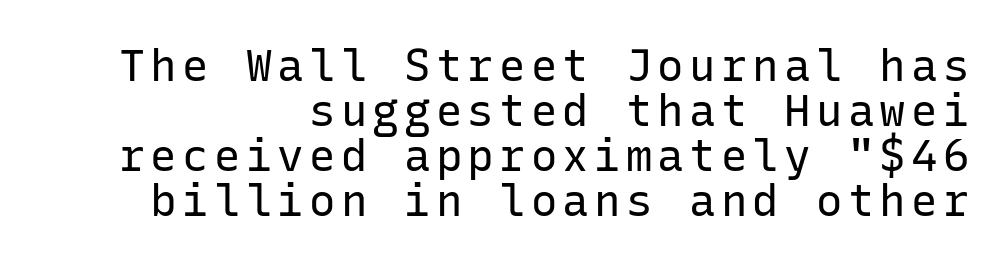
The image shows 44 px regular-weight sans-serif type, upright, monospaced; set right-aligned, tight line spacing (1.02x), not underlined; low stroke contrast and a medium x-height.
